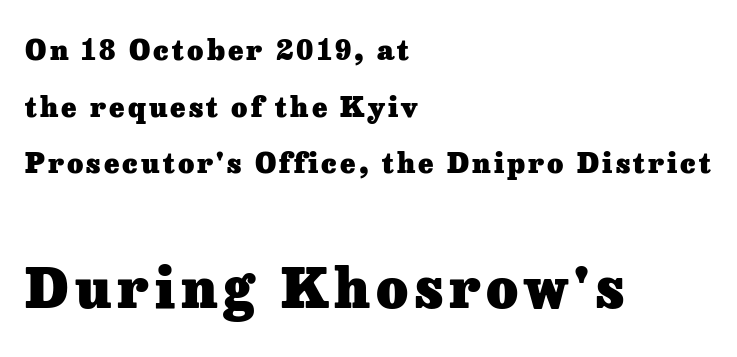
The image shows 55 px heavy serif type, upright; set left-aligned, loose line spacing (2.02x), not underlined; the second (bottom) block is 1.96x larger; low stroke contrast and a medium x-height.
